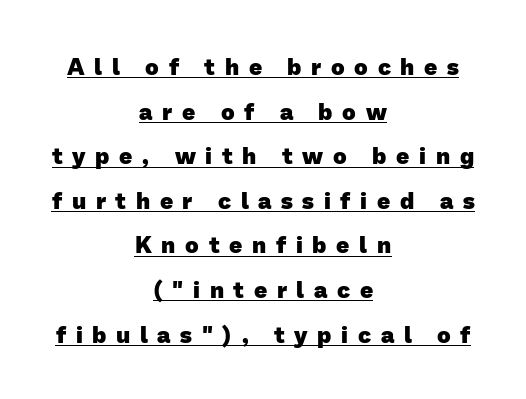
The image shows 23 px bold type; set centered, loose line spacing (1.94x), unusually wide letter spacing (+0.42 em), underlined.
